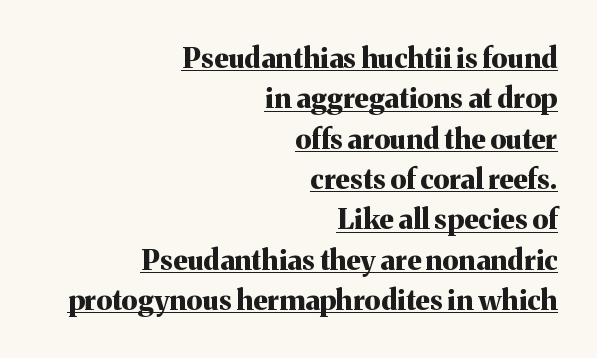
{"serif": "yes", "italic": "no", "bold": "yes", "weight": "bold", "width": "normal", "stroke_contrast": "medium", "x_height": "medium", "monospaced": "no", "underline": "yes", "align": "right", "line_spacing": "normal", "line_spacing_ratio": 1.44, "letter_spacing": "normal", "letter_spacing_em": 0.0, "glyph_px": 28}
